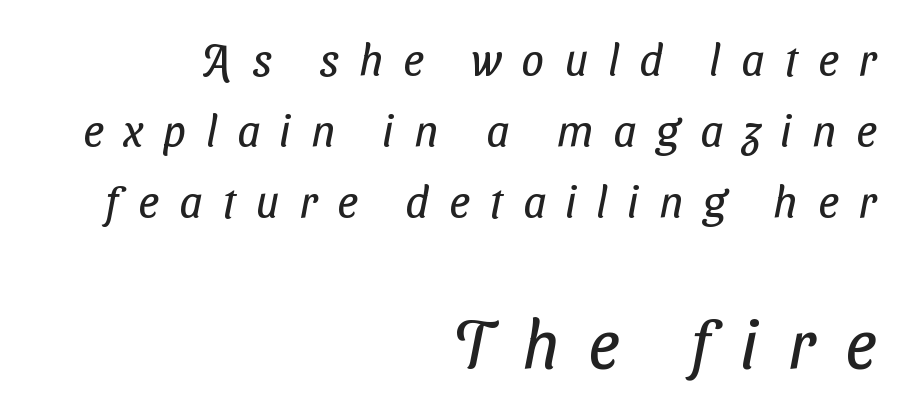
{"serif": "no", "bold": "no", "weight": "regular", "width": "condensed", "stroke_contrast": "low", "x_height": "medium", "monospaced": "no", "underline": "no", "align": "right", "line_spacing": "normal", "line_spacing_ratio": 1.58, "letter_spacing": "wide", "letter_spacing_em": 0.45, "larger_block": "second", "size_ratio": 1.51, "glyph_px": 68}
